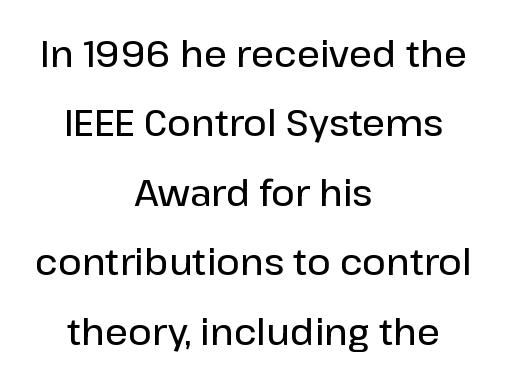
Emphasis by weight is partial: semibold. Classification — sans serif. Words appear dense and cohesive because spacing is normal. Each line is balanced around a shared central axis.
